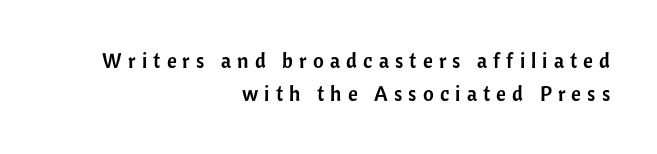
Notice how the stems are strictly vertical — no italics here. The space beneath each line is pristine and unruled. Teacher's note: observe the even right margin — that is flush-right alignment. Notice how descenders clear the ascenders below comfortably — that's standard leading.
